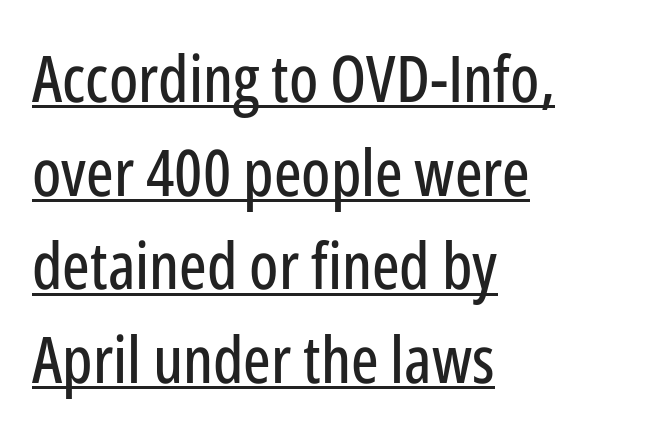
In terms of leading, this rendering sits right in the middle. Between one letter and the next there's only the usual sliver of space. A sans-serif font was chosen for this passage. Reading down the block, your eye returns to a fixed left position each line.
